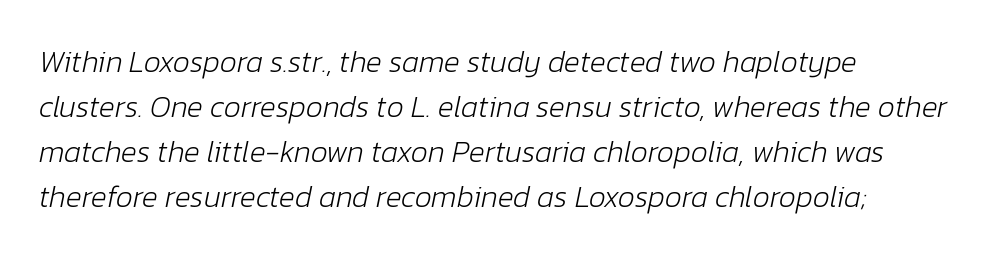
The image shows 30 px light type, italic (leaning right); set left-aligned, normal line spacing (1.5x), normal letter spacing, not underlined; low stroke contrast and a medium x-height.
